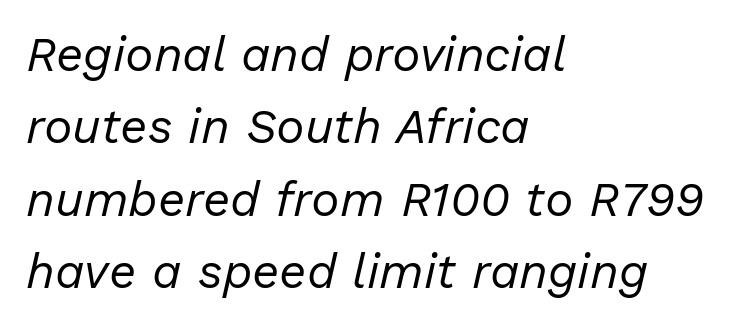
The horizontal fit of the characters is conventional and even. Regarding leading, the lines here are spaced in the standard way. Is this a fixed-width face? No — the glyphs have proportional, varying widths. The strokes are not fattened; the text isn't bold. Rule under the text: the space is simply empty.
